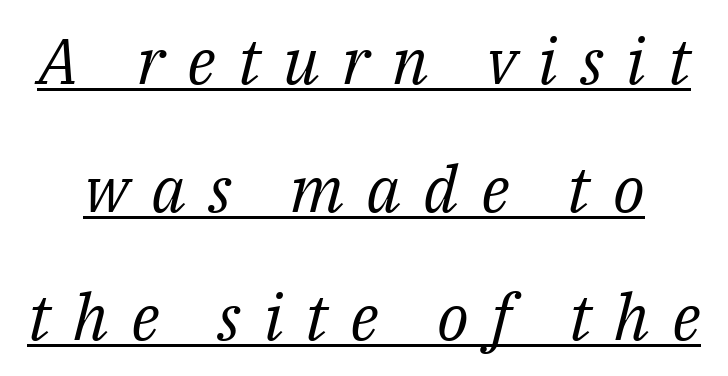
The image shows 64 px regular-weight serif type, italic (leaning right); set loose line spacing (2.0x), unusually wide letter spacing (+0.35 em), underlined; medium stroke contrast and a medium x-height.
